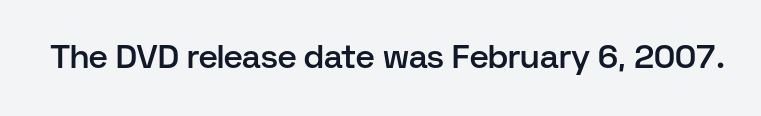
{"serif": "no", "italic": "no", "bold": "semi", "weight": "semibold", "width": "normal", "stroke_contrast": "low", "x_height": "medium", "monospaced": "no", "underline": "no", "letter_spacing": "normal", "letter_spacing_em": 0.0, "glyph_px": 33}
